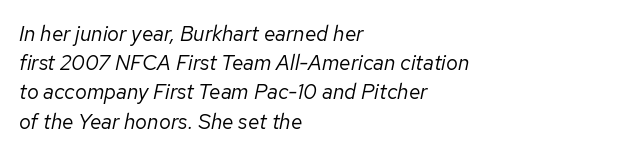
The image shows 21 px text type, italic (leaning right); set left-aligned, normal line spacing (1.39x), normal letter spacing, not underlined.
